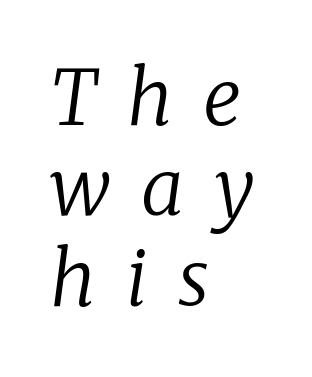
Q: Is the text bold? A: No.
Q: Is the text italic (slanted)? A: Yes, it leans right by about 8 degrees.
Q: Is the typeface a serif or a sans-serif typeface? A: Serif.
Q: Is the text underlined? A: No.
Q: How is the paragraph aligned? A: Left-aligned.
Q: Is the spacing between letters normal or unusually wide? A: Unusually wide.
Q: Width (condensed, normal, or wide)? A: Normal.
Q: Stroke contrast? A: Low.
Q: x-height? A: Medium.
Q: Monospaced? A: No.
